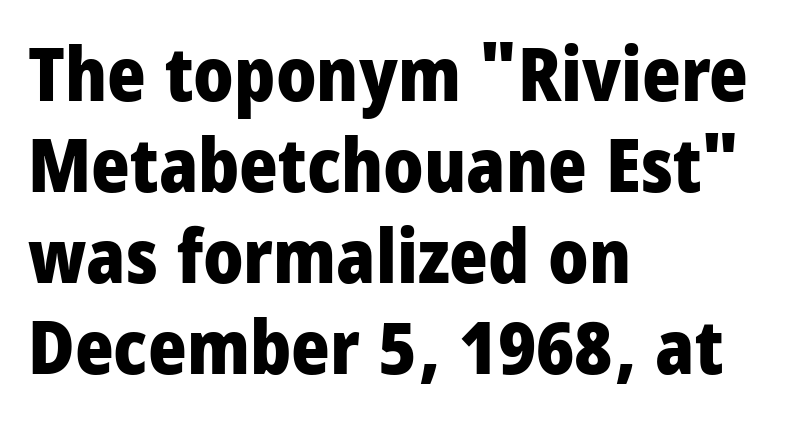
Looks like regular typesetting: each glyph gets only the width it needs. Typographically, this falls in the sans-serif category. Letters rest on an invisible, unmarked baseline. On the weight axis this lands at bold, roughly 700. Glyph-to-glyph distance matches everyday printed text.
